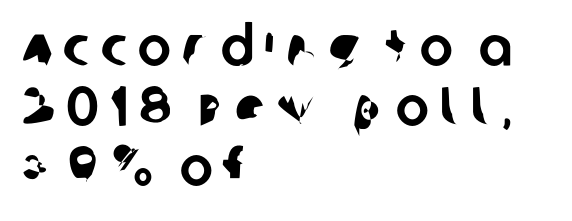
The image shows 56 px sans-serif type; set left-aligned, tight line spacing (1.07x), not underlined; low stroke contrast and a large x-height.
